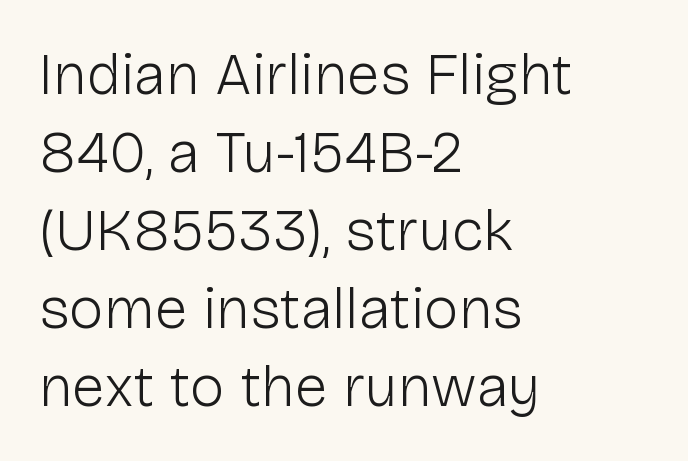
The characters are drawn with everyday or finer stroke widths. The letters sit at their default tracking, neither squeezed nor spread. Rendered with straight, roman letterforms. Decoration check: the copy has no underline.
